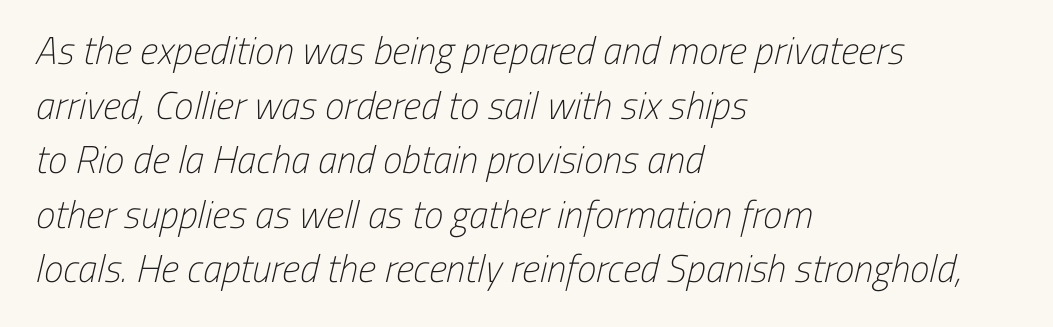
{"serif": "no", "bold": "no", "weight": "light", "width": "condensed", "stroke_contrast": "low", "x_height": "medium", "monospaced": "no", "underline": "no", "align": "left", "line_spacing": "normal", "line_spacing_ratio": 1.4, "letter_spacing": "normal", "letter_spacing_em": 0.0, "glyph_px": 39}
